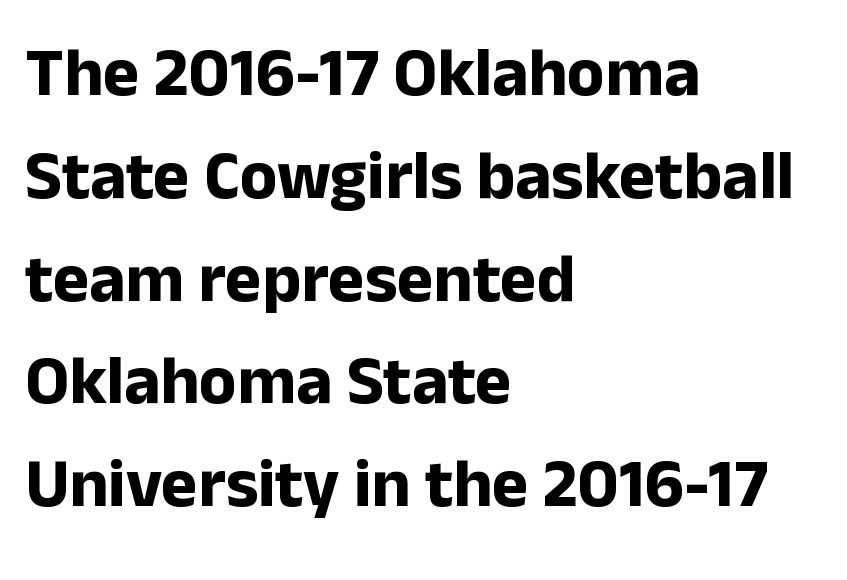
Is the block centered? No — it sits flush against the left margin. Words float on clear page, feet unadorned. The passage shown is emphatically bold. Notice how the stems are strictly vertical — no italics here. A typesetter would call this proportional, since set widths differ per character. Vertical spacing — default.
